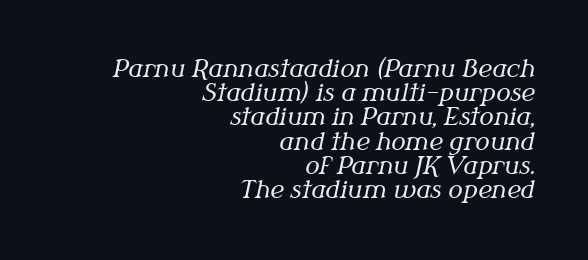
{"italic": "yes", "lean": "right", "slant_degrees": 12, "bold": "no", "underline": "no", "align": "right", "line_spacing": "tight", "line_spacing_ratio": 1.01, "letter_spacing": "normal", "letter_spacing_em": 0.0, "glyph_px": 24}
